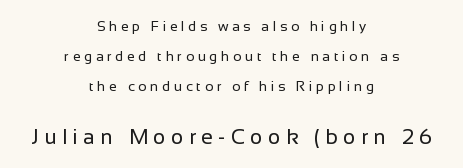
{"italic": "no", "bold": "no", "underline": "no", "align": "center", "line_spacing": "loose", "line_spacing_ratio": 2.13, "letter_spacing": "wide", "letter_spacing_em": 0.26, "larger_block": "second", "size_ratio": 1.5, "glyph_px": 21}
